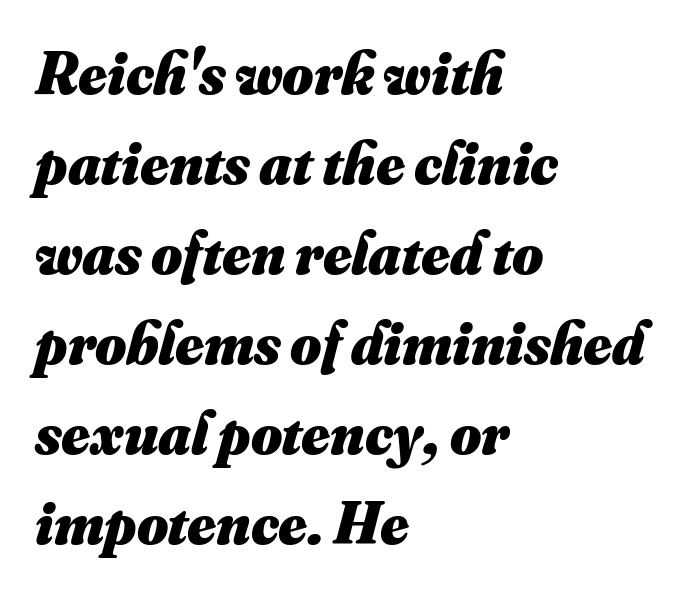
Q: Is the text bold? A: Yes.
Q: Is the text underlined? A: No.
Q: How is the paragraph aligned? A: Left-aligned.
Q: Is the spacing between letters normal or unusually wide? A: Normal.
Q: Is the spacing between lines tight, normal or loose? A: Normal.
Q: Width (condensed, normal, or wide)? A: Normal.
Q: Stroke contrast? A: Medium.
Q: x-height? A: Small.
Q: Monospaced? A: No.
